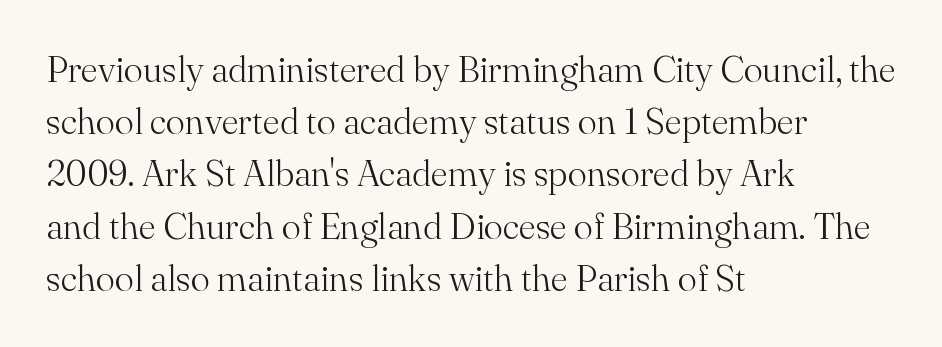
{"serif": "yes", "italic": "no", "bold": "no", "weight": "light", "width": "normal", "stroke_contrast": "medium", "x_height": "small", "monospaced": "no", "underline": "no", "align": "left", "line_spacing": "normal", "line_spacing_ratio": 1.45, "letter_spacing": "normal", "letter_spacing_em": 0.0, "glyph_px": 36}
